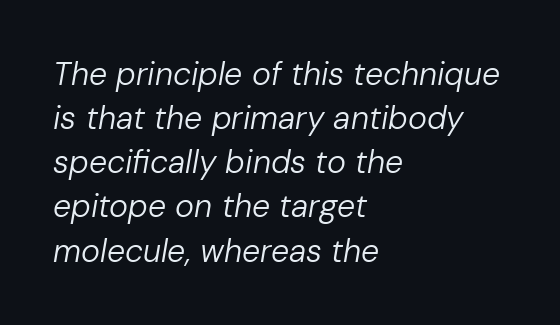
Q: Is the text bold? A: No.
Q: Is the text italic (slanted)? A: Yes, it leans right by about 10 degrees.
Q: Is the text underlined? A: No.
Q: How is the paragraph aligned? A: Left-aligned.
Q: Is the spacing between letters normal or unusually wide? A: Normal.
Q: Is the spacing between lines tight, normal or loose? A: Normal.
Q: Width (condensed, normal, or wide)? A: Normal.
Q: Stroke contrast? A: Low.
Q: x-height? A: Medium.
Q: Monospaced? A: No.
